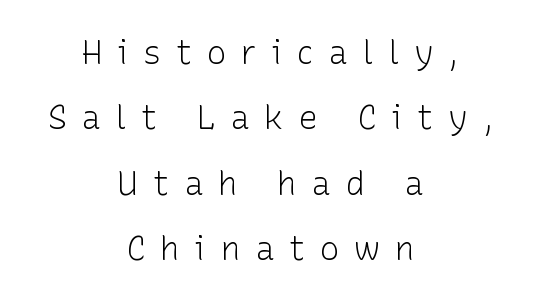
Just letters on the line, the space beneath them empty. This is sans-serif lettering, the kind often seen on screens and signage. Rendered with straight, roman letterforms. The designer dialed line spacing up above the default.
